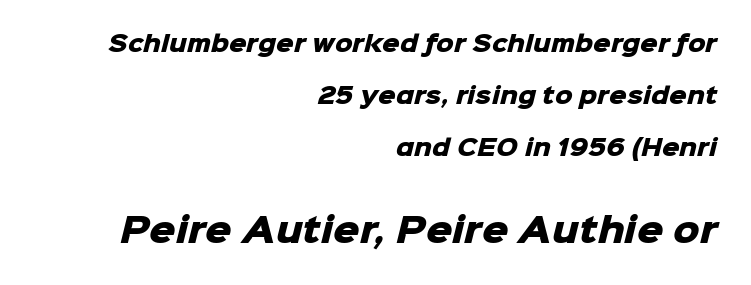
The image shows 33 px heavy sans-serif type; set right-aligned, loose line spacing (2.36x), normal letter spacing, not underlined; the second (bottom) block is 1.5x larger; low stroke contrast and a medium x-height.
